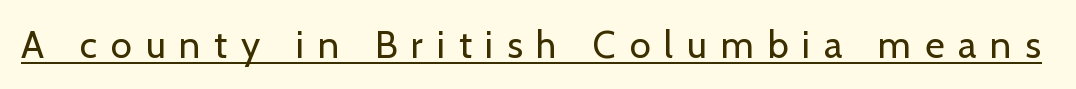
Does the lettering tilt? It doesn't — this is upright. Spacing between characters has been opened up far beyond the box default. A baseline rule has been typeset under these characters. The strokes carry an ordinary text weight at most. No feet cap the strokes, marking this as sans-serif type.
